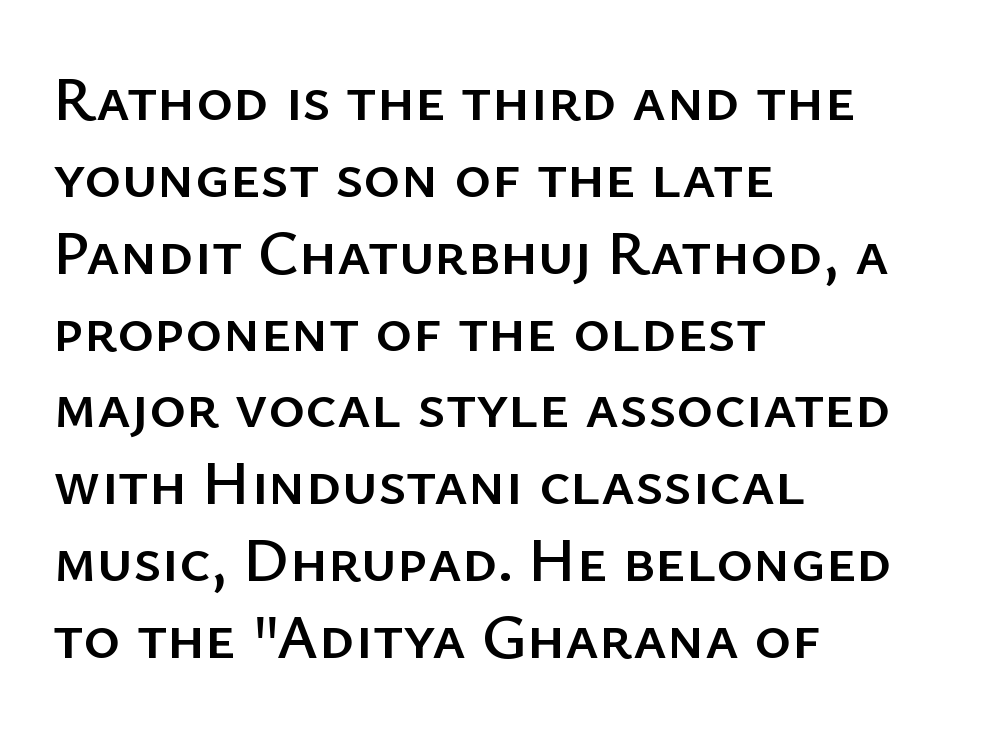
{"serif": "no", "italic": "no", "width": "normal", "stroke_contrast": "low", "x_height": "medium", "monospaced": "no", "underline": "no", "align": "left", "line_spacing_ratio": 1.22, "letter_spacing": "normal", "letter_spacing_em": 0.0, "glyph_px": 63}
